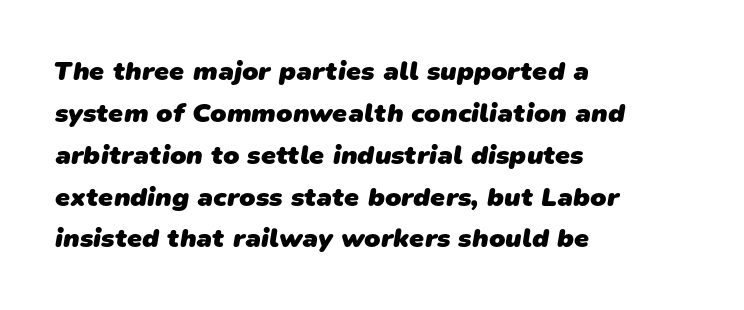
{"bold": "yes", "underline": "no", "align": "left", "line_spacing": "normal", "line_spacing_ratio": 1.55, "letter_spacing": "normal", "letter_spacing_em": 0.0, "glyph_px": 27}
